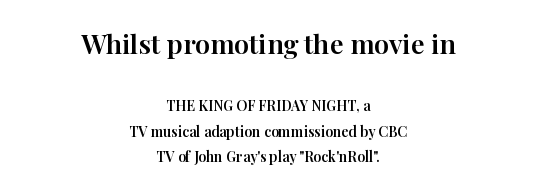
Q: Is the text italic (slanted)? A: No, it is upright.
Q: Is the text underlined? A: No.
Q: How is the paragraph aligned? A: Centered.
Q: Is the spacing between letters normal or unusually wide? A: Normal.
Q: Which block of text is set in a larger size, the first (top) or the second (bottom)? A: The first (top) one.
